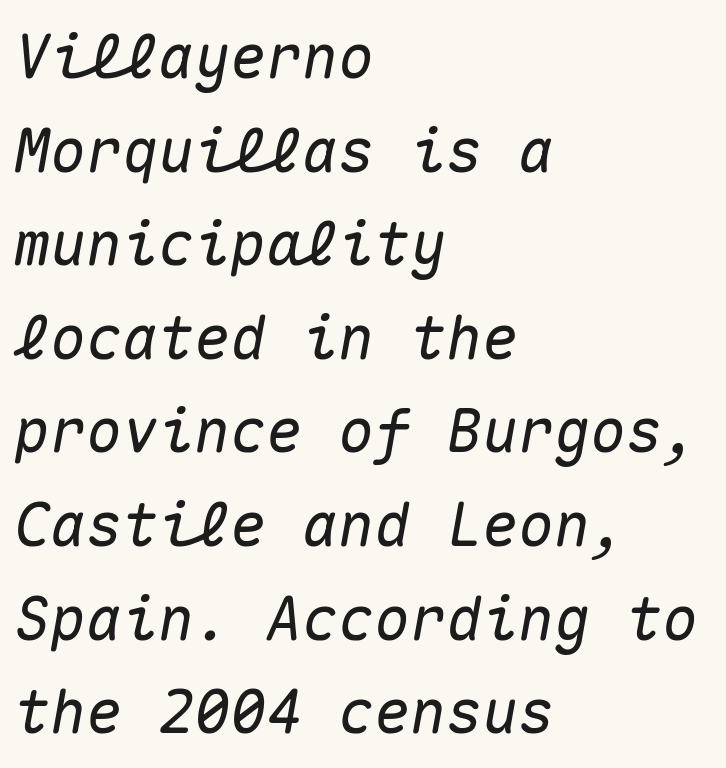
{"italic": "yes", "lean": "right", "slant_degrees": 10, "width": "normal", "stroke_contrast": "medium", "x_height": "medium", "monospaced": "yes", "underline": "no", "align": "left", "line_spacing": "normal", "line_spacing_ratio": 1.56, "letter_spacing": "normal", "letter_spacing_em": 0.0, "glyph_px": 60}
